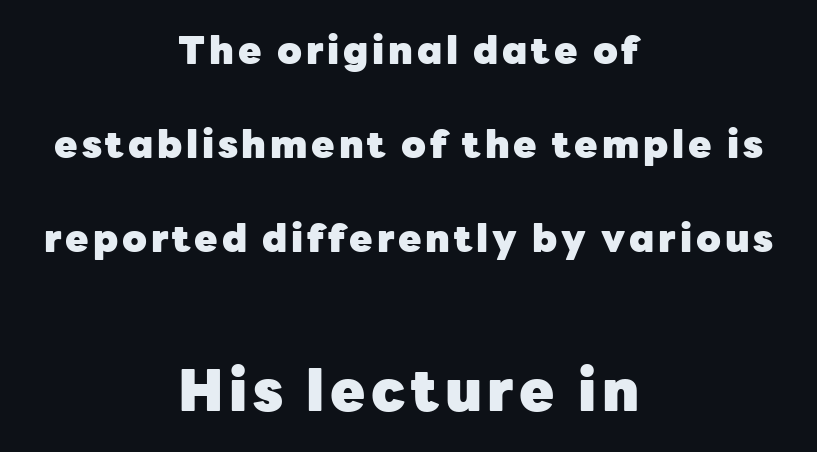
{"serif": "no", "italic": "no", "bold": "yes", "weight": "heavy", "width": "normal", "stroke_contrast": "low", "x_height": "medium", "monospaced": "no", "underline": "no", "align": "center", "line_spacing": "loose", "line_spacing_ratio": 2.47, "larger_block": "second", "size_ratio": 1.5, "glyph_px": 57}
